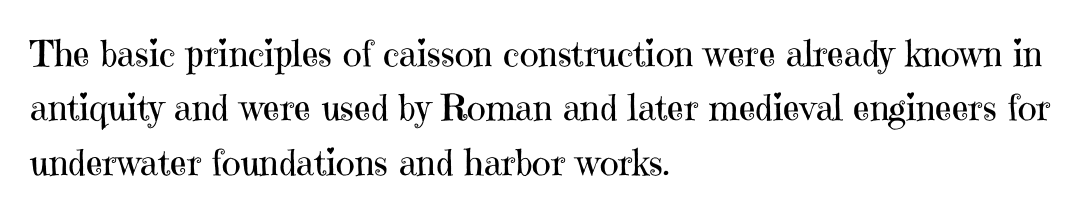
The image shows 36 px regular-weight serif type, upright; set left-aligned, normal line spacing (1.51x), normal letter spacing, not underlined; high stroke contrast and a medium x-height.
